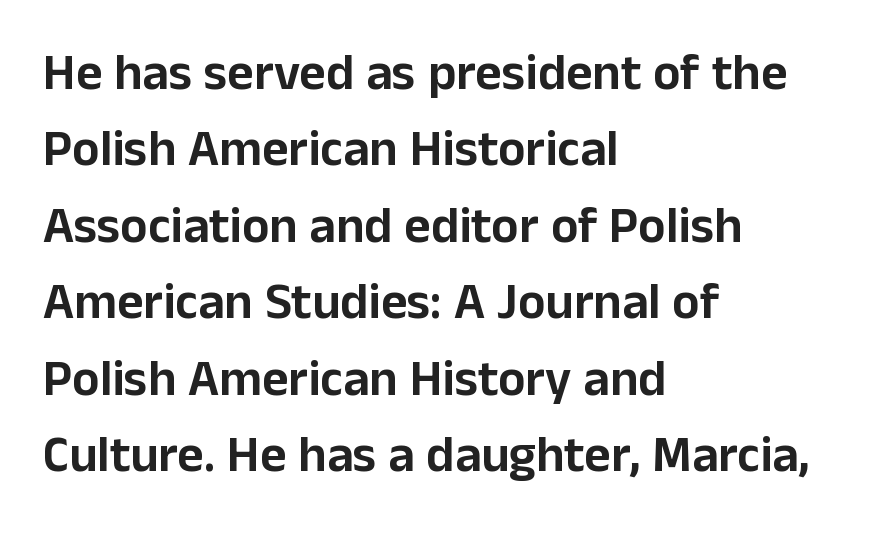
Line starts are locked; line ends wander. Vertically, the passage feels balanced, rows spaced as you'd expect. In terms of letterform style, serifs are entirely absent. These lines were composed using upright roman letters. Default kerning and tracking; the words read as compact shapes.
